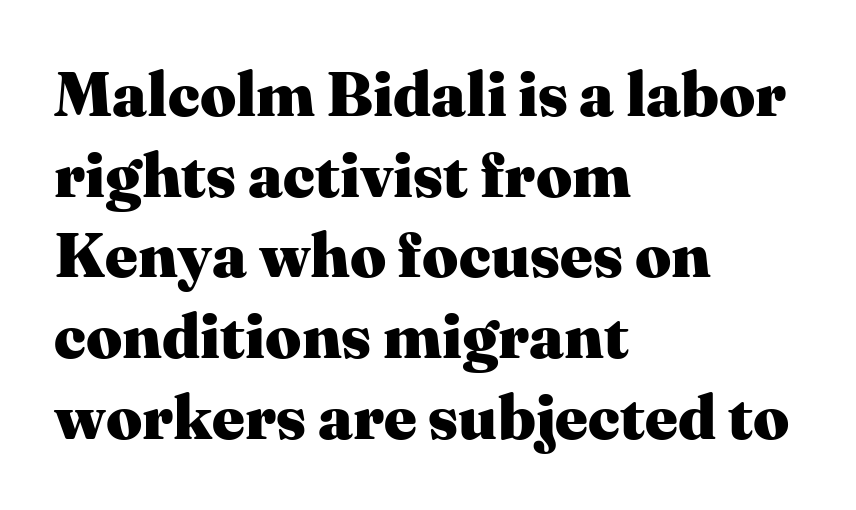
{"serif": "yes", "italic": "no", "bold": "yes", "weight": "heavy", "width": "normal", "stroke_contrast": "medium", "x_height": "medium", "monospaced": "no", "underline": "no", "align": "left", "line_spacing": "normal", "line_spacing_ratio": 1.28, "letter_spacing": "normal", "letter_spacing_em": 0.0, "glyph_px": 63}
